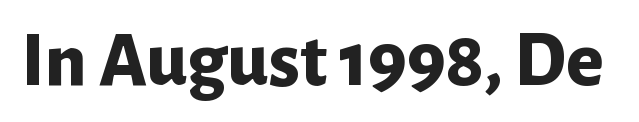
{"serif": "no", "italic": "no", "bold": "yes", "weight": "bold", "width": "normal", "stroke_contrast": "low", "x_height": "medium", "monospaced": "no", "underline": "no", "letter_spacing": "normal", "letter_spacing_em": 0.0, "glyph_px": 79}
